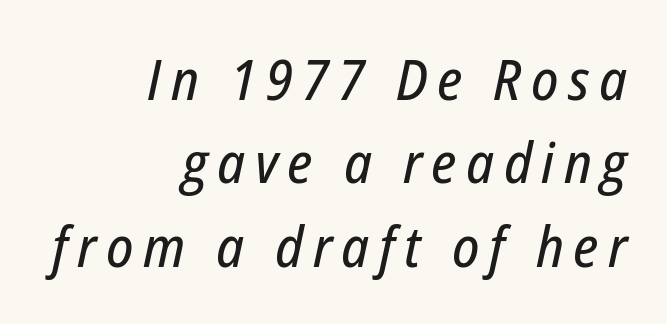
Reading down the column, the eye jumps a familiar distance to each next line. Short and long lines alike share a common ending point at right. Style check: oblique. Note the varied advance widths — an 'i' is clearly narrower than an 'm'.
